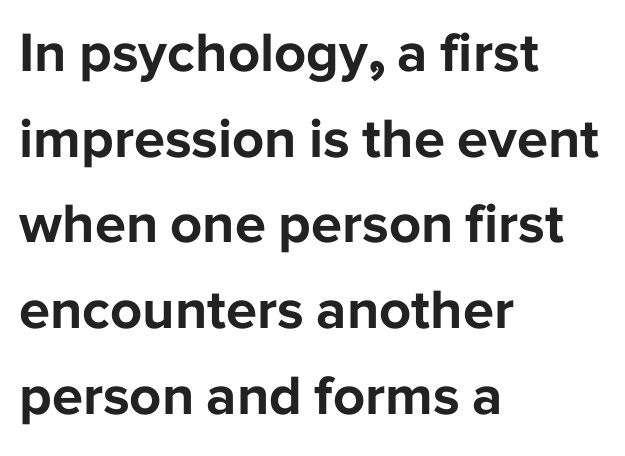
Q: Is the text bold? A: Yes.
Q: Is the text italic (slanted)? A: No, it is upright.
Q: Is the typeface a serif or a sans-serif typeface? A: Sans-serif.
Q: Is the text underlined? A: No.
Q: How is the paragraph aligned? A: Left-aligned.
Q: Is the spacing between letters normal or unusually wide? A: Normal.
Q: Is the spacing between lines tight, normal or loose? A: Normal.
Q: Width (condensed, normal, or wide)? A: Normal.
Q: Stroke contrast? A: Low.
Q: x-height? A: Medium.
Q: Monospaced? A: No.
